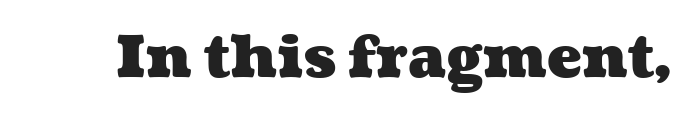
Letter spacing: default. The letters advance in unequal steps, a hallmark of proportional type. Decoration check: the copy has no underline. The face used here has the dense, thick strokes of a bold.
